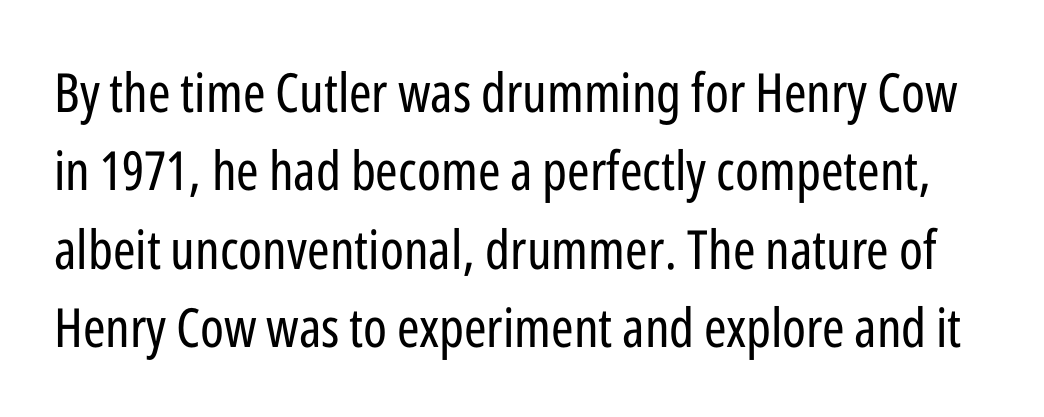
{"serif": "no", "italic": "no", "bold": "no", "weight": "regular", "width": "condensed", "stroke_contrast": "low", "x_height": "medium", "monospaced": "no", "underline": "no", "line_spacing": "normal", "line_spacing_ratio": 1.45, "letter_spacing": "normal", "letter_spacing_em": 0.0, "glyph_px": 54}
